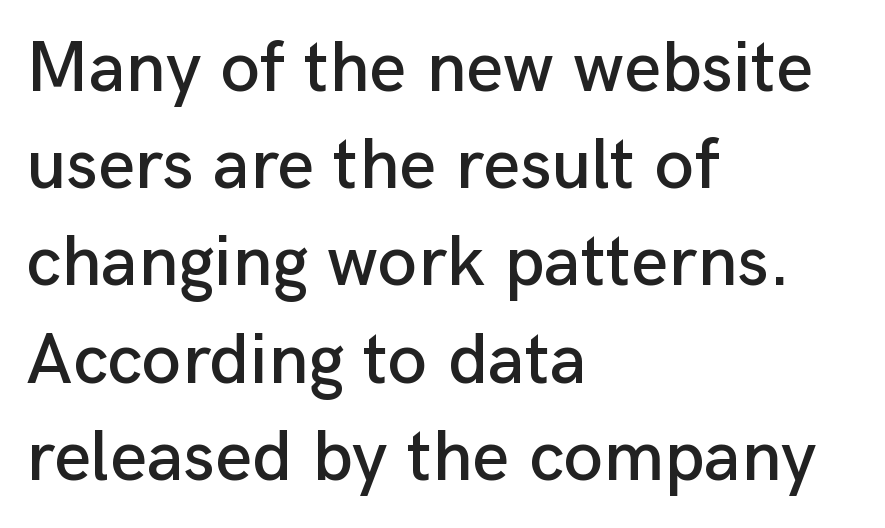
The image shows 72 px sans-serif type, upright; set left-aligned, normal line spacing (1.35x), normal letter spacing, not underlined; low stroke contrast and a medium x-height.
